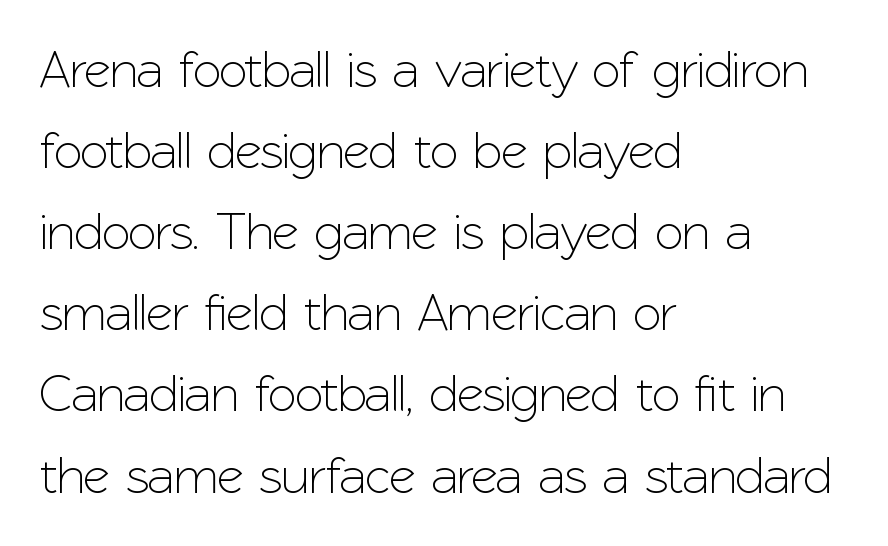
{"serif": "no", "italic": "no", "width": "normal", "stroke_contrast": "low", "x_height": "medium", "monospaced": "no", "underline": "no", "align": "left", "line_spacing": "normal", "line_spacing_ratio": 1.56, "letter_spacing": "normal", "letter_spacing_em": 0.0, "glyph_px": 52}
